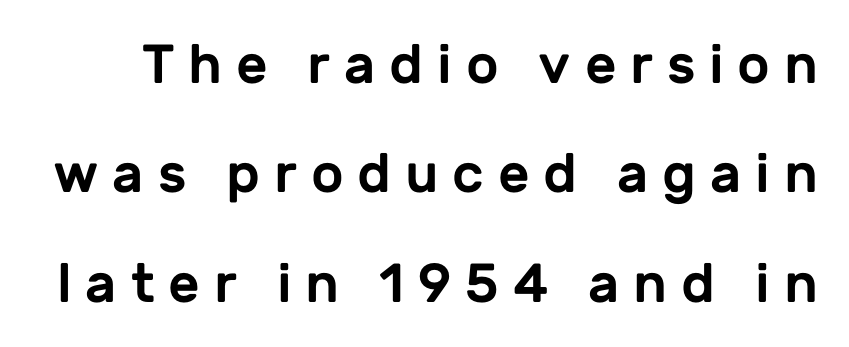
This is the regular roman posture of the typeface. Honestly, there is no underline to notice here at all. Substantial extra tracking has been applied to these lines. The designer dialed line spacing up above the default. The text was rendered using a sans face with plain stroke endings.
